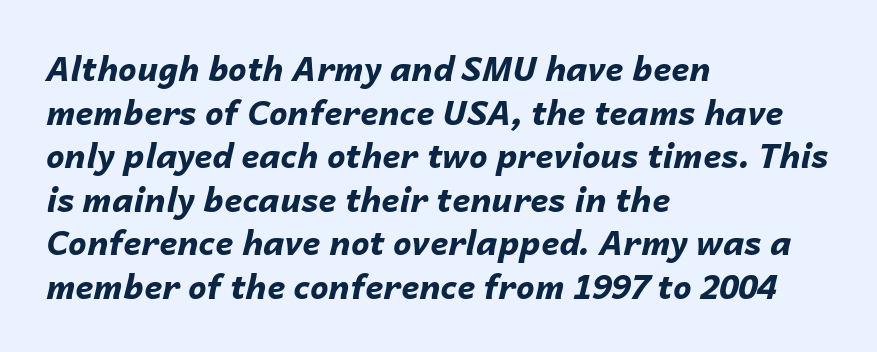
{"italic": "yes", "lean": "right", "slant_degrees": 14, "bold": "yes", "weight": "bold", "width": "normal", "stroke_contrast": "low", "x_height": "medium", "monospaced": "no", "underline": "no", "align": "left", "line_spacing": "normal", "line_spacing_ratio": 1.32, "letter_spacing": "normal", "letter_spacing_em": 0.0, "glyph_px": 33}
